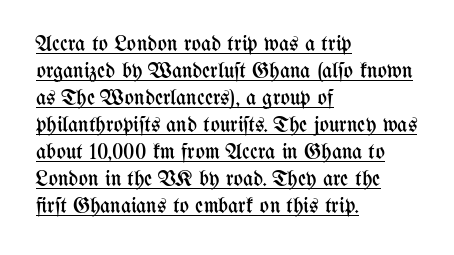
Q: Is the text bold? A: No.
Q: Is the text italic (slanted)? A: No, it is upright.
Q: Is the text underlined? A: Yes.
Q: How is the paragraph aligned? A: Left-aligned.
Q: Is the spacing between letters normal or unusually wide? A: Normal.
